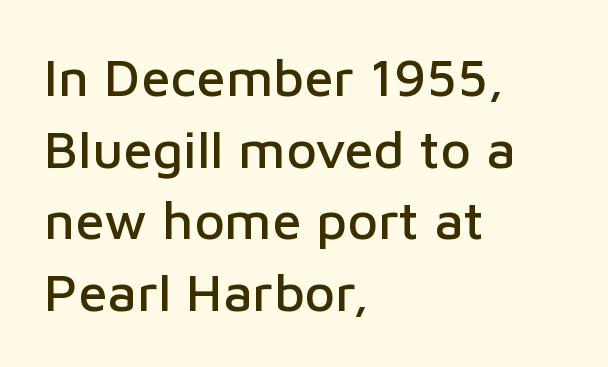
{"serif": "no", "italic": "no", "width": "normal", "stroke_contrast": "low", "x_height": "medium", "monospaced": "no", "underline": "no", "align": "left", "line_spacing": "normal", "line_spacing_ratio": 1.35, "letter_spacing": "normal", "letter_spacing_em": 0.0, "glyph_px": 53}
